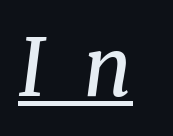
Q: Is the text bold? A: No.
Q: Is the text italic (slanted)? A: Yes, it leans right by about 8 degrees.
Q: Is the typeface a serif or a sans-serif typeface? A: Serif.
Q: Is the text underlined? A: Yes.
Q: Is the spacing between letters normal or unusually wide? A: Unusually wide.
Q: Width (condensed, normal, or wide)? A: Normal.
Q: Stroke contrast? A: Medium.
Q: x-height? A: Medium.
Q: Monospaced? A: No.
